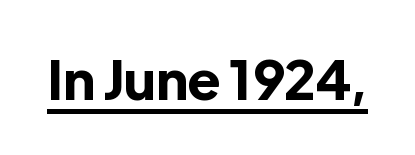
{"serif": "no", "italic": "no", "bold": "yes", "weight": "bold", "width": "normal", "x_height": "medium", "monospaced": "no", "underline": "yes", "letter_spacing": "normal", "letter_spacing_em": 0.0, "glyph_px": 54}
